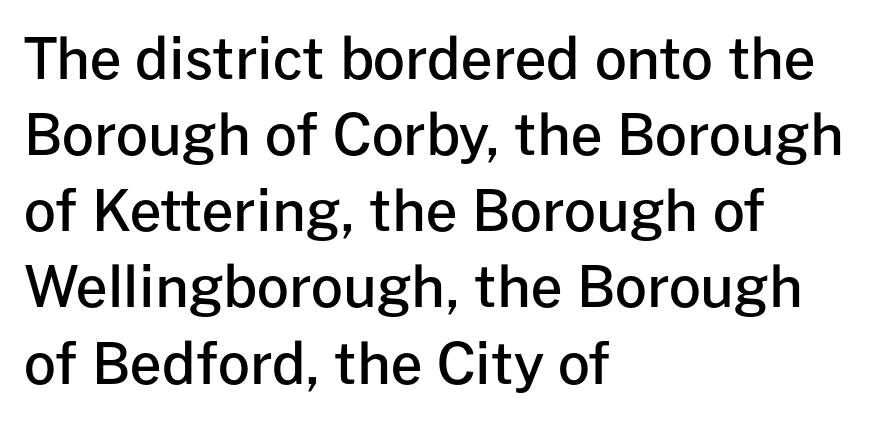
The image shows 56 px semibold sans-serif type, upright; set left-aligned, normal line spacing (1.36x), normal letter spacing, not underlined; low stroke contrast and a medium x-height.
